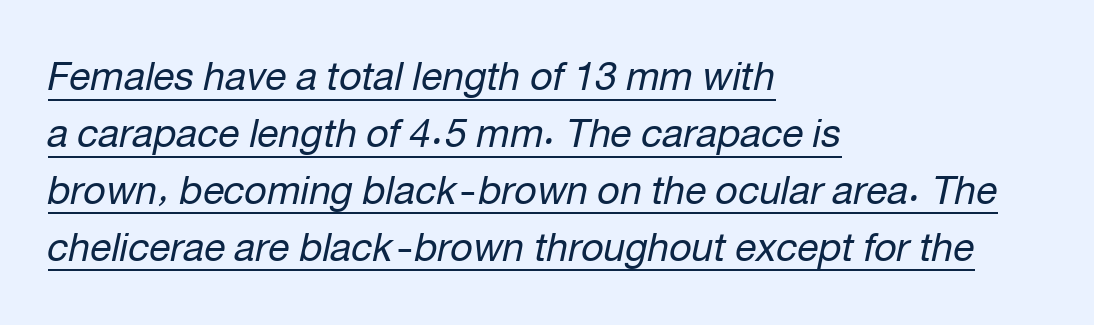
The image shows 39 px regular-weight type, italic (leaning right); set left-aligned, normal line spacing (1.46x), normal letter spacing, underlined; low stroke contrast and a medium x-height.
